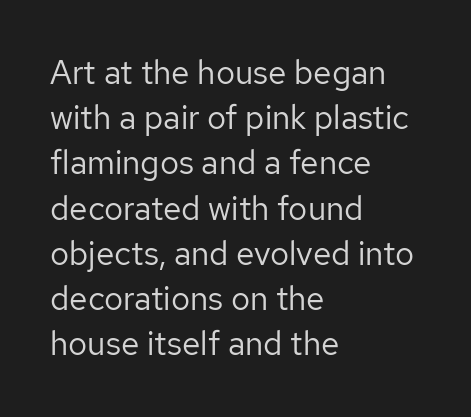
Varying glyph widths throughout — classic text-font behaviour. Underline: absent. The line texture is even and compact thanks to regular tracking. Does the type have serifs? No, each stem ends abruptly. What's the leading like? Ordinary, nothing unusual.
